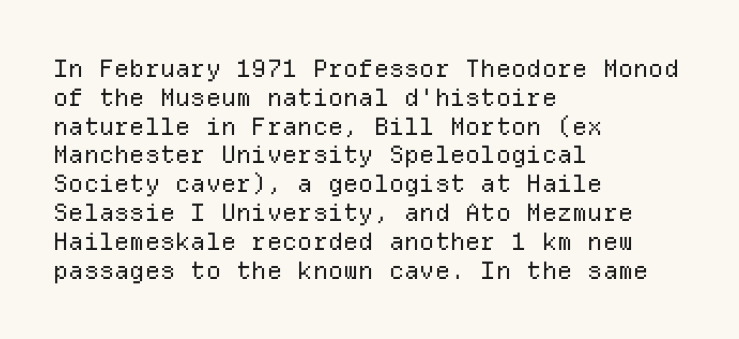
Horizontal alignment here is leftward, the default for most running prose. Is the stroke heavy? The answer is a plain regular-or-lighter. Posture: upright roman. The baseline area is clear. Between one letter and the next there's only the usual sliver of space.
